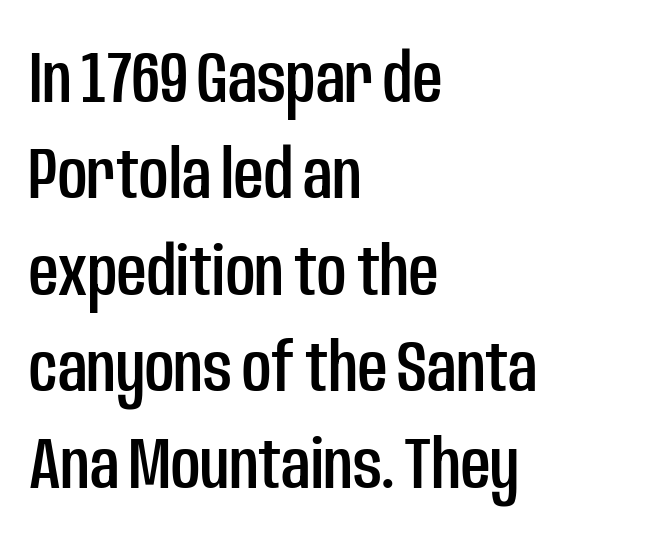
Q: Is the text italic (slanted)? A: No, it is upright.
Q: Is the typeface a serif or a sans-serif typeface? A: Sans-serif.
Q: Is the text underlined? A: No.
Q: How is the paragraph aligned? A: Left-aligned.
Q: Is the spacing between letters normal or unusually wide? A: Normal.
Q: Is the spacing between lines tight, normal or loose? A: Normal.
Q: Width (condensed, normal, or wide)? A: Condensed.
Q: Stroke contrast? A: Low.
Q: x-height? A: Large.
Q: Monospaced? A: No.
